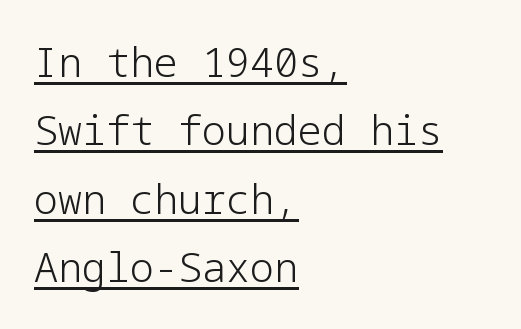
The image shows 40 px light sans-serif type, upright; set left-aligned, line spacing 1.71x, normal letter spacing, underlined; low stroke contrast and a medium x-height.
